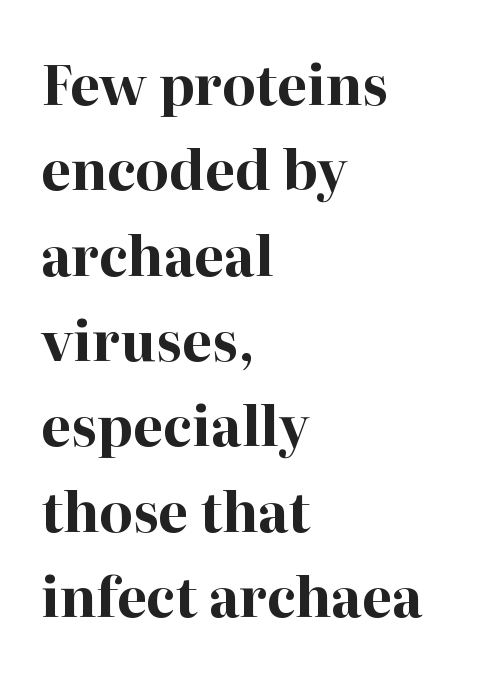
The image shows 54 px bold serif type, upright; set left-aligned, normal line spacing (1.58x), normal letter spacing, not underlined; high stroke contrast and a medium x-height.
